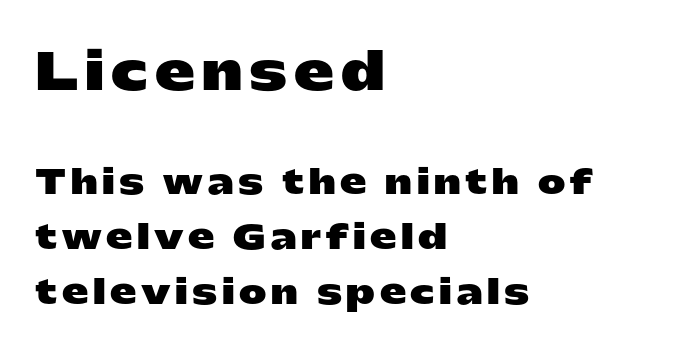
Short and long lines alike share a common starting point at left. Note the varied advance widths — an 'i' is clearly narrower than an 'm'. On the weight axis this lands at bold, roughly 700. This sample uses a sans-serif face. The glyphs are unaccompanied by any horizontal stroke below them.
